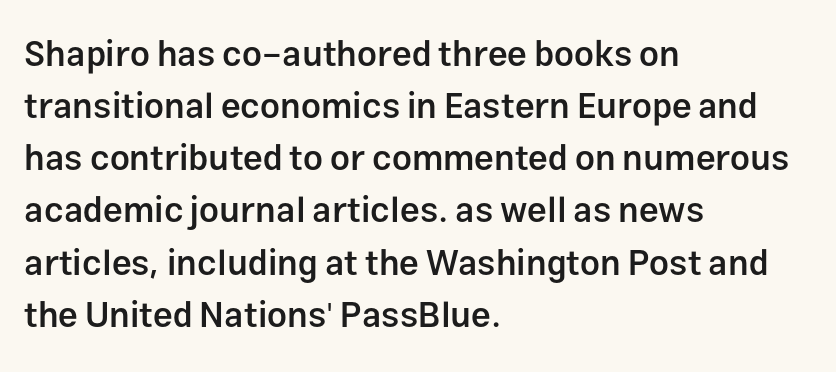
{"serif": "no", "italic": "no", "bold": "semi", "weight": "semibold", "width": "normal", "stroke_contrast": "low", "x_height": "medium", "monospaced": "no", "underline": "no", "align": "left", "line_spacing": "normal", "line_spacing_ratio": 1.49, "letter_spacing": "normal", "letter_spacing_em": 0.0, "glyph_px": 35}
